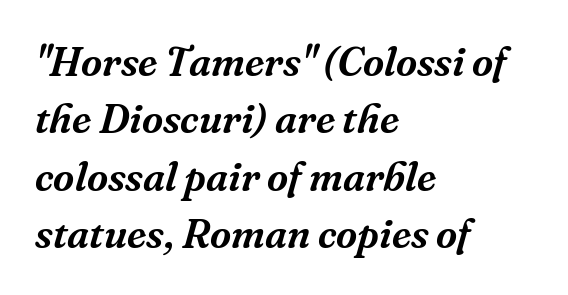
Q: Is the text italic (slanted)? A: Yes, it leans right by about 16 degrees.
Q: Is the typeface a serif or a sans-serif typeface? A: Serif.
Q: Is the text underlined? A: No.
Q: How is the paragraph aligned? A: Left-aligned.
Q: Is the spacing between letters normal or unusually wide? A: Normal.
Q: Is the spacing between lines tight, normal or loose? A: Normal.
Q: Width (condensed, normal, or wide)? A: Normal.
Q: Stroke contrast? A: Medium.
Q: x-height? A: Medium.
Q: Monospaced? A: No.
